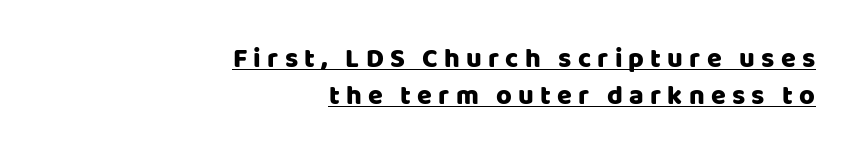
The image shows 27 px text type, upright; set right-aligned, normal line spacing (1.38x), unusually wide letter spacing (+0.23 em), underlined.
